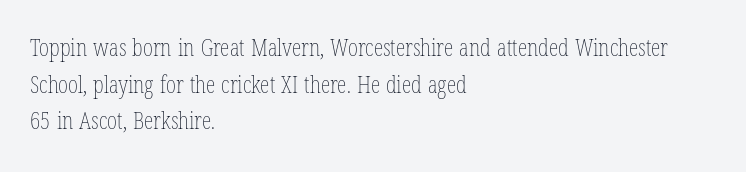
Standard letterfit; no display-style spreading of the glyphs. No chunkiness to these letters — they're not bold. This is roman type, the default non-slanted kind. Does the copy run flush right? No — it runs flush left.
